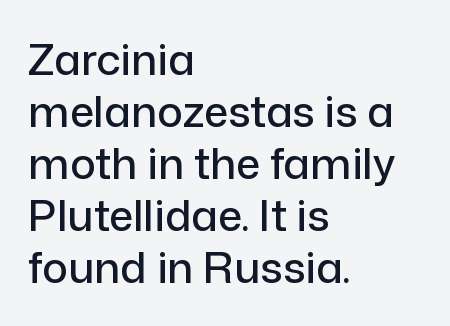
The image shows 43 px sans-serif type, upright; set left-aligned, line spacing 1.21x, normal letter spacing, not underlined; low stroke contrast and a medium x-height.
